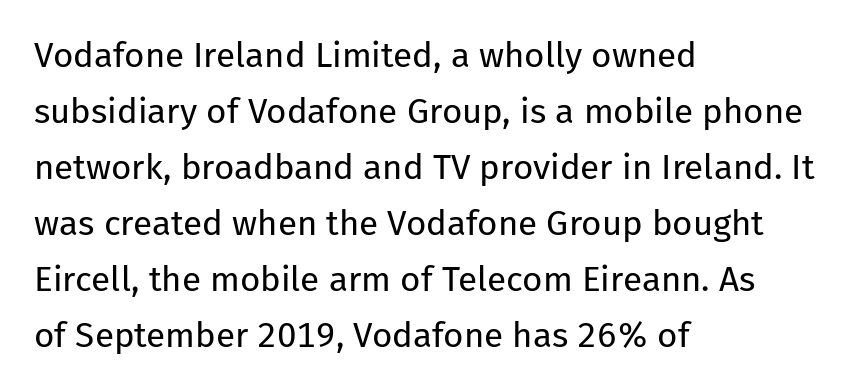
{"serif": "no", "italic": "no", "bold": "no", "weight": "regular", "width": "normal", "stroke_contrast": "low", "x_height": "medium", "monospaced": "no", "underline": "no", "align": "left", "line_spacing": "normal", "line_spacing_ratio": 1.6, "letter_spacing": "normal", "letter_spacing_em": 0.0, "glyph_px": 35}
